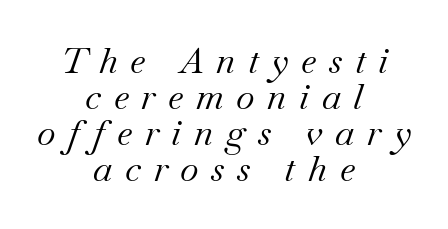
{"serif": "yes", "italic": "yes", "lean": "right", "slant_degrees": 18, "bold": "no", "weight": "regular", "width": "normal", "stroke_contrast": "medium", "x_height": "small", "monospaced": "no", "underline": "no", "align": "center", "line_spacing": "tight", "line_spacing_ratio": 1.0, "letter_spacing": "wide", "letter_spacing_em": 0.35, "glyph_px": 36}
